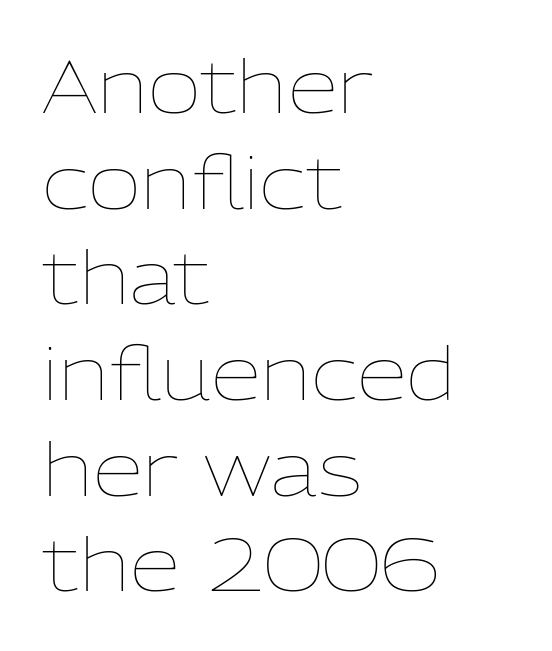
Q: Is the text bold? A: No.
Q: Is the text italic (slanted)? A: No, it is upright.
Q: Is the text underlined? A: No.
Q: How is the paragraph aligned? A: Left-aligned.
Q: Is the spacing between letters normal or unusually wide? A: Normal.
Q: Is the spacing between lines tight, normal or loose? A: Normal.
Q: Width (condensed, normal, or wide)? A: Normal.
Q: Stroke contrast? A: Low.
Q: x-height? A: Medium.
Q: Monospaced? A: No.
